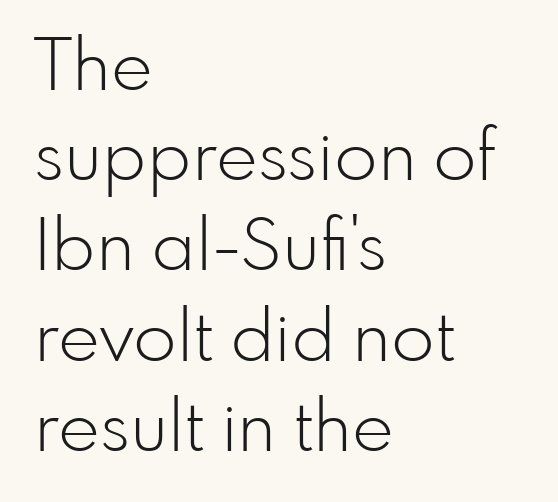
{"serif": "no", "italic": "no", "bold": "no", "weight": "light", "width": "normal", "stroke_contrast": "low", "x_height": "small", "monospaced": "no", "underline": "no", "align": "left", "line_spacing": "normal", "line_spacing_ratio": 1.27, "letter_spacing": "normal", "letter_spacing_em": 0.0, "glyph_px": 71}
